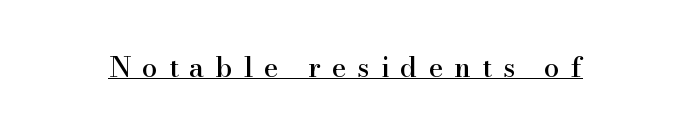
The image shows 28 px serif type, upright; set unusually wide letter spacing (+0.39 em), underlined; high stroke contrast and a small x-height.
